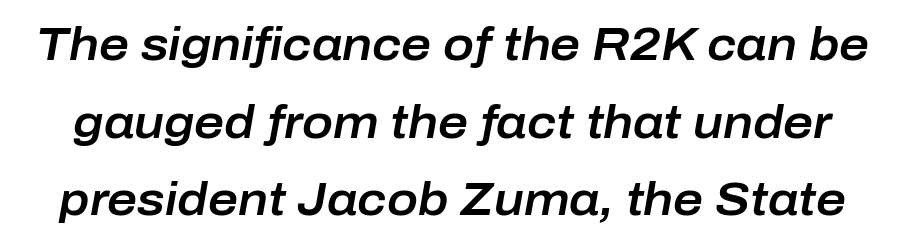
Q: Is the text italic (slanted)? A: Yes, it leans right by about 10 degrees.
Q: Is the text underlined? A: No.
Q: Is the spacing between letters normal or unusually wide? A: Normal.
Q: Is the spacing between lines tight, normal or loose? A: Normal.
Q: Width (condensed, normal, or wide)? A: Normal.
Q: Stroke contrast? A: Low.
Q: x-height? A: Medium.
Q: Monospaced? A: No.
